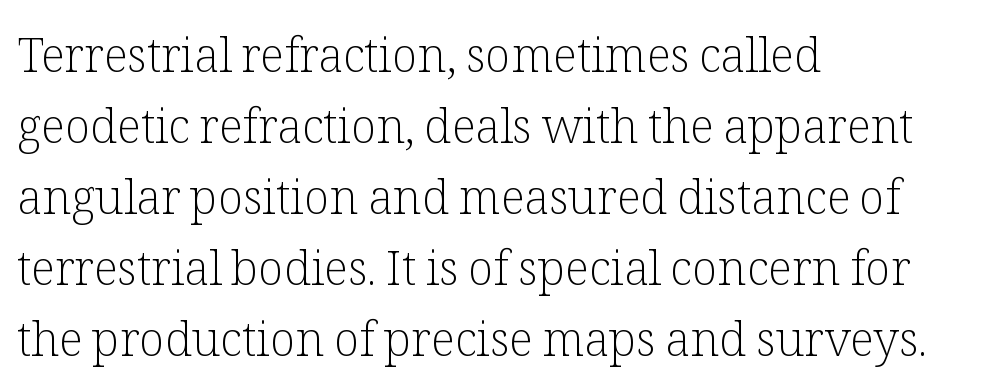
{"serif": "yes", "italic": "no", "bold": "no", "weight": "light", "width": "normal", "stroke_contrast": "low", "x_height": "medium", "monospaced": "no", "underline": "no", "align": "left", "line_spacing": "normal", "line_spacing_ratio": 1.51, "letter_spacing": "normal", "letter_spacing_em": 0.0, "glyph_px": 47}
